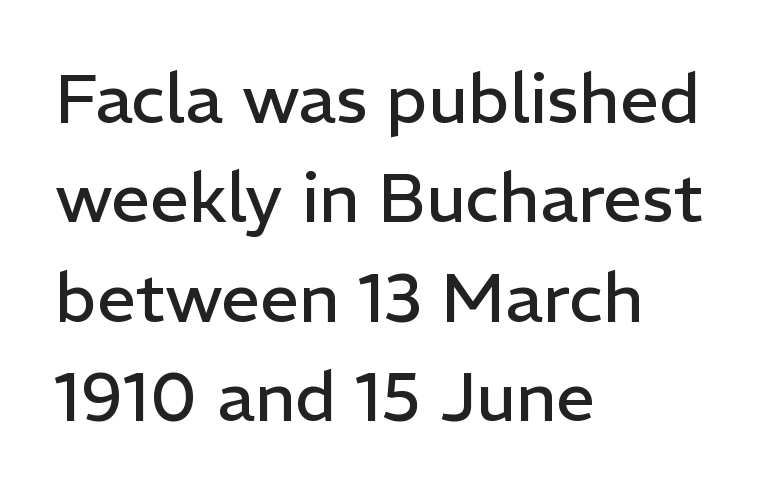
The image shows 69 px regular-weight sans-serif type, upright; set left-aligned, normal line spacing (1.44x), normal letter spacing, not underlined; low stroke contrast and a medium x-height.
